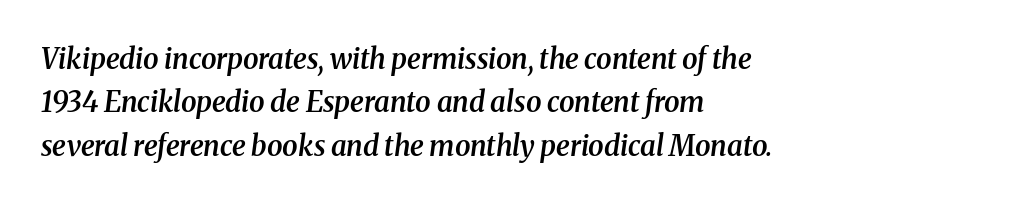
Q: Is the text bold? A: Semi-bold.
Q: Is the text italic (slanted)? A: Yes, it leans right by about 8 degrees.
Q: Is the typeface a serif or a sans-serif typeface? A: Serif.
Q: Is the text underlined? A: No.
Q: How is the paragraph aligned? A: Left-aligned.
Q: Is the spacing between letters normal or unusually wide? A: Normal.
Q: Is the spacing between lines tight, normal or loose? A: Normal.
Q: Width (condensed, normal, or wide)? A: Normal.
Q: Stroke contrast? A: Medium.
Q: x-height? A: Medium.
Q: Monospaced? A: No.
